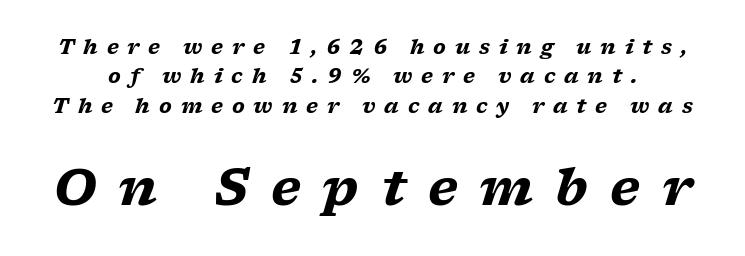
{"serif": "yes", "italic": "yes", "lean": "right", "slant_degrees": 17, "bold": "yes", "weight": "heavy", "width": "wide", "stroke_contrast": "low", "x_height": "medium", "monospaced": "no", "underline": "no", "line_spacing": "normal", "line_spacing_ratio": 1.47, "letter_spacing": "wide", "letter_spacing_em": 0.44, "larger_block": "second", "size_ratio": 2.5, "glyph_px": 50}
